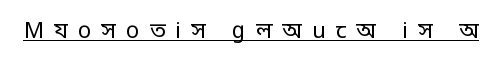
{"italic": "no", "bold": "no", "underline": "yes", "letter_spacing": "wide", "letter_spacing_em": 0.46, "glyph_px": 22}
